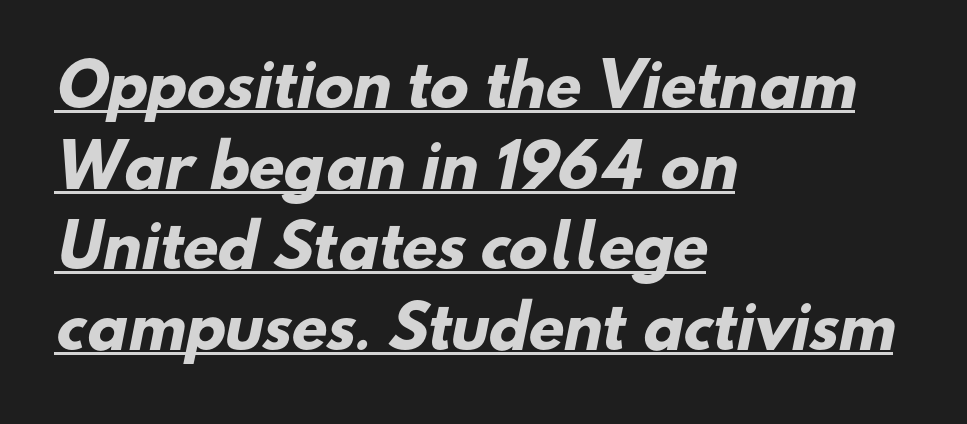
Q: Is the text bold? A: Yes.
Q: Is the typeface a serif or a sans-serif typeface? A: Sans-serif.
Q: Is the text underlined? A: Yes.
Q: How is the paragraph aligned? A: Left-aligned.
Q: Is the spacing between letters normal or unusually wide? A: Normal.
Q: Is the spacing between lines tight, normal or loose? A: Normal.
Q: Width (condensed, normal, or wide)? A: Normal.
Q: Stroke contrast? A: Low.
Q: x-height? A: Small.
Q: Monospaced? A: No.
